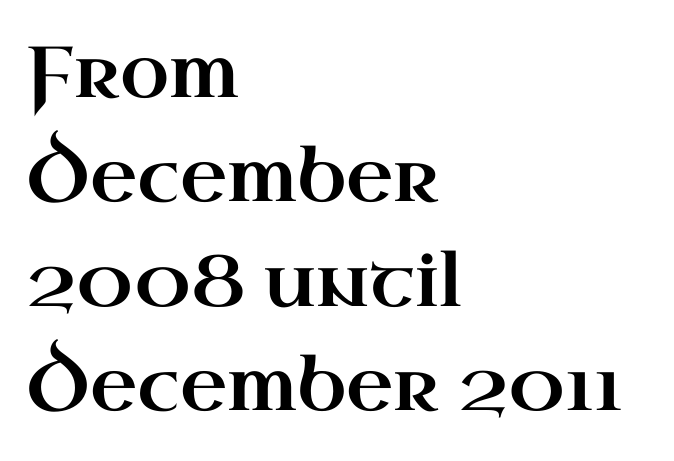
Q: Is the text italic (slanted)? A: No, it is upright.
Q: Is the typeface a serif or a sans-serif typeface? A: Serif.
Q: Is the text underlined? A: No.
Q: How is the paragraph aligned? A: Left-aligned.
Q: Is the spacing between letters normal or unusually wide? A: Normal.
Q: Is the spacing between lines tight, normal or loose? A: Normal.
Q: Width (condensed, normal, or wide)? A: Wide.
Q: Stroke contrast? A: High.
Q: x-height? A: Small.
Q: Monospaced? A: No.
